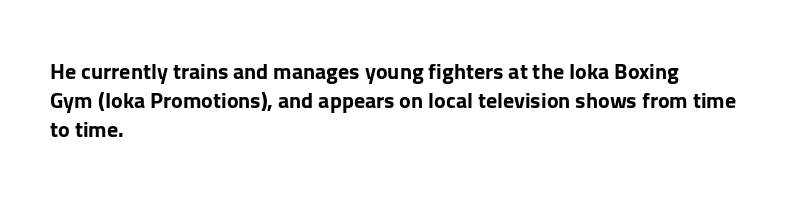
Q: Is the text bold? A: Yes.
Q: Is the text italic (slanted)? A: No, it is upright.
Q: Is the text underlined? A: No.
Q: How is the paragraph aligned? A: Left-aligned.
Q: Is the spacing between letters normal or unusually wide? A: Normal.
Q: Is the spacing between lines tight, normal or loose? A: Normal.
